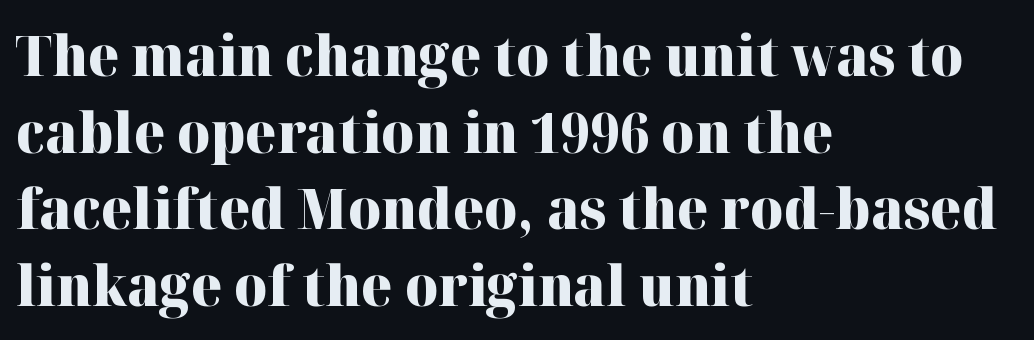
The image shows 56 px heavy serif type, upright; set left-aligned, normal line spacing (1.37x), normal letter spacing, not underlined; high stroke contrast and a medium x-height.
